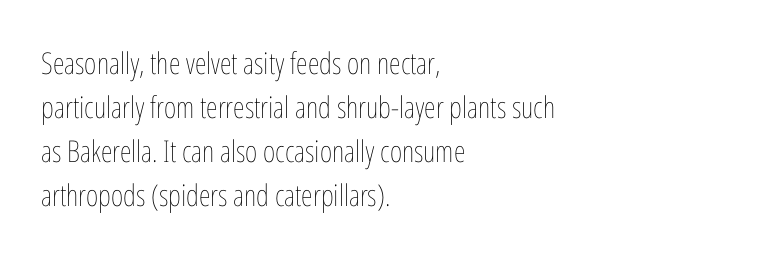
The image shows 30 px thin, condensed type, upright; set left-aligned, normal line spacing (1.47x), normal letter spacing, not underlined; low stroke contrast and a medium x-height.
